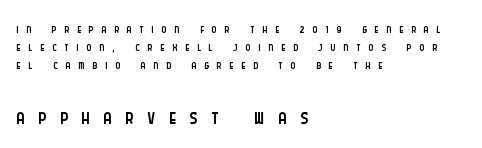
The image shows 31 px light, condensed sans-serif type, upright; set left-aligned, tight line spacing (1.01x), unusually wide letter spacing (+0.44 em), not underlined; the second (bottom) block is 1.72x larger; low stroke contrast and a large x-height.
